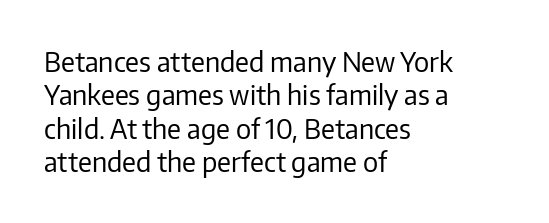
The image shows 27 px text type, upright; set left-aligned, line spacing 1.24x, normal letter spacing, not underlined.
